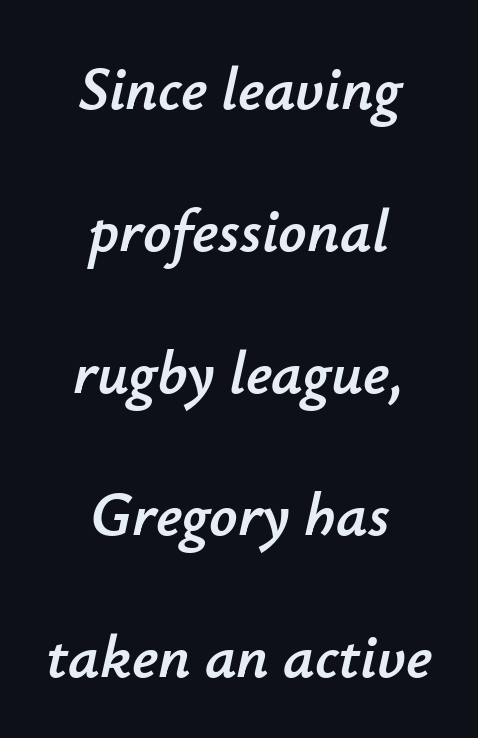
Q: Is the text italic (slanted)? A: Yes, it leans right by about 12 degrees.
Q: Is the text underlined? A: No.
Q: How is the paragraph aligned? A: Centered.
Q: Is the spacing between letters normal or unusually wide? A: Normal.
Q: Is the spacing between lines tight, normal or loose? A: Loose.
Q: Width (condensed, normal, or wide)? A: Normal.
Q: Stroke contrast? A: Low.
Q: x-height? A: Small.
Q: Monospaced? A: No.
